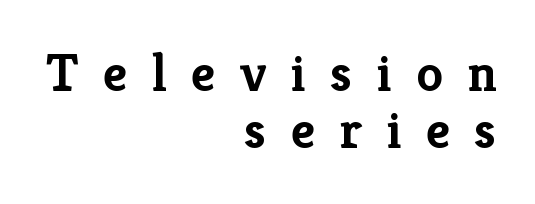
The image shows 53 px semibold serif type, upright; set right-aligned, tight line spacing (1.08x), unusually wide letter spacing (+0.46 em), not underlined; low stroke contrast and a medium x-height.
